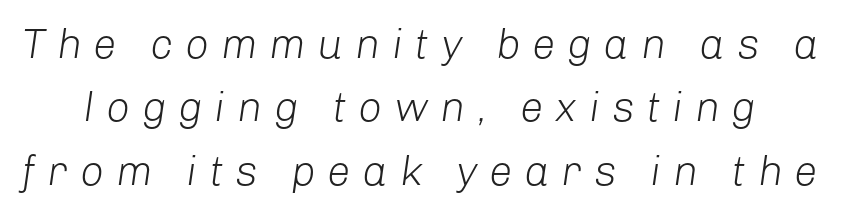
Leading: standard. The letters look calm and open, with moderate or lighter stems. The type is letterspaced generously, with wide tracking. Is the type slanted? Yes — the strokes lean at a clear angle.
